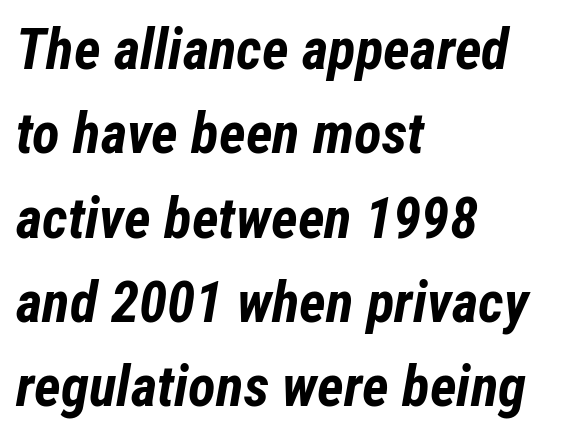
The image shows 57 px bold, condensed type, italic (leaning right); set left-aligned, normal line spacing (1.48x), normal letter spacing, not underlined; low stroke contrast and a medium x-height.
